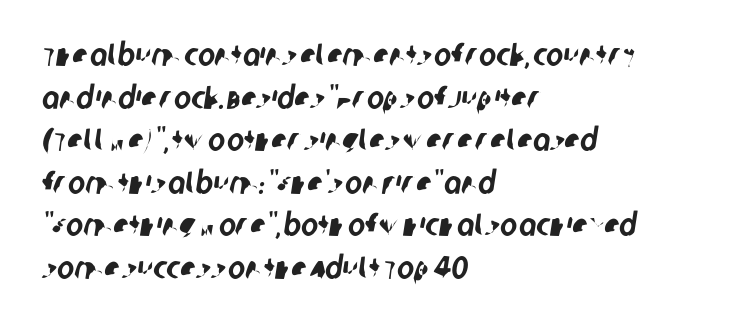
{"serif": "no", "width": "condensed", "stroke_contrast": "low", "x_height": "large", "monospaced": "no", "underline": "no", "align": "left", "line_spacing": "normal", "line_spacing_ratio": 1.33, "letter_spacing": "normal", "letter_spacing_em": 0.0, "glyph_px": 32}
